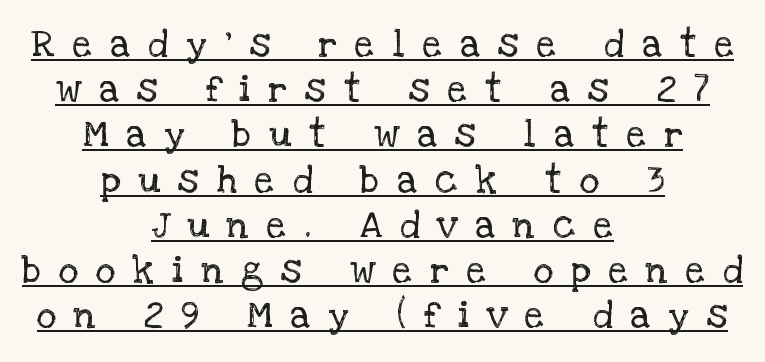
Q: Is the text bold? A: No.
Q: Is the text italic (slanted)? A: No, it is upright.
Q: Is the typeface a serif or a sans-serif typeface? A: Serif.
Q: Is the text underlined? A: Yes.
Q: How is the paragraph aligned? A: Centered.
Q: Is the spacing between letters normal or unusually wide? A: Unusually wide.
Q: Width (condensed, normal, or wide)? A: Normal.
Q: Stroke contrast? A: Low.
Q: x-height? A: Large.
Q: Monospaced? A: No.
